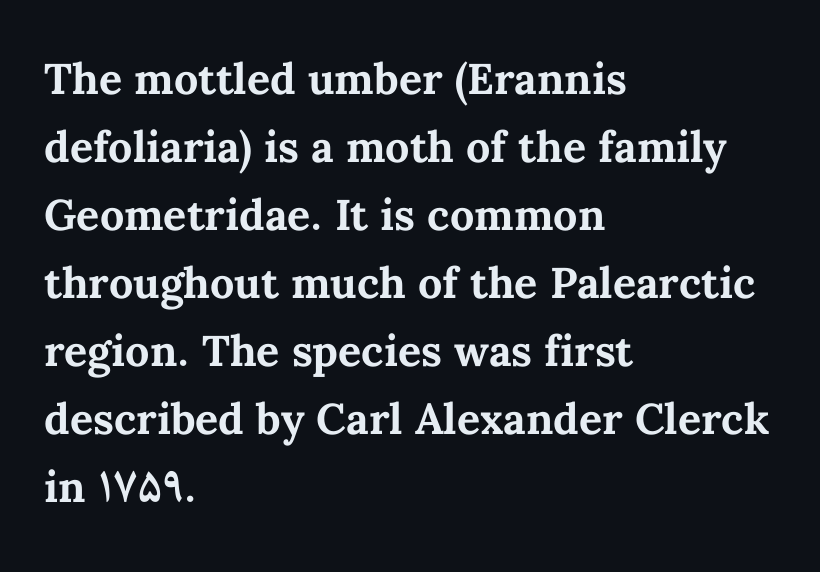
Q: Is the text bold? A: Yes.
Q: Is the text italic (slanted)? A: No, it is upright.
Q: Is the text underlined? A: No.
Q: How is the paragraph aligned? A: Left-aligned.
Q: Is the spacing between letters normal or unusually wide? A: Normal.
Q: Is the spacing between lines tight, normal or loose? A: Normal.
Q: Width (condensed, normal, or wide)? A: Normal.
Q: Stroke contrast? A: Medium.
Q: x-height? A: Medium.
Q: Monospaced? A: No.
